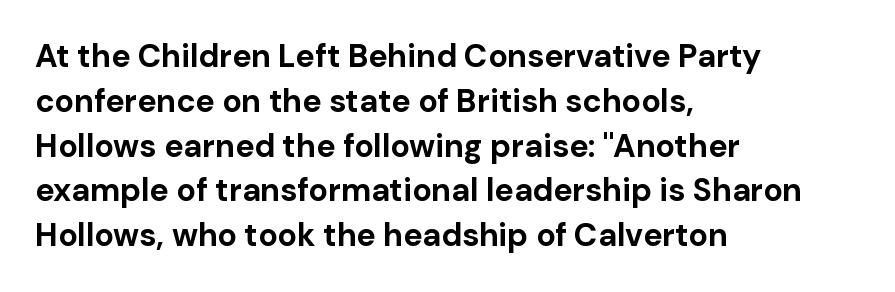
{"serif": "no", "italic": "no", "bold": "yes", "weight": "bold", "width": "normal", "stroke_contrast": "low", "x_height": "medium", "monospaced": "no", "underline": "no", "align": "left", "line_spacing": "normal", "line_spacing_ratio": 1.4, "letter_spacing": "normal", "letter_spacing_em": 0.0, "glyph_px": 32}
